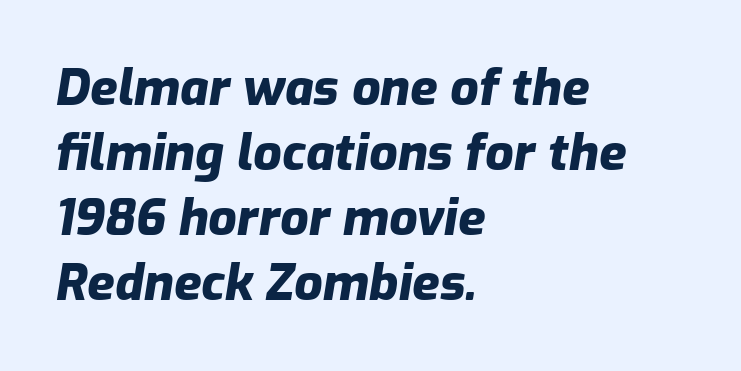
{"italic": "yes", "lean": "right", "slant_degrees": 9, "bold": "yes", "weight": "heavy", "width": "normal", "stroke_contrast": "low", "x_height": "medium", "monospaced": "no", "underline": "no", "align": "left", "line_spacing": "normal", "line_spacing_ratio": 1.3, "letter_spacing": "normal", "letter_spacing_em": 0.0, "glyph_px": 50}
